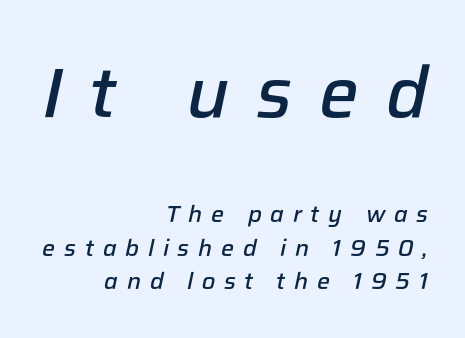
The image shows 70 px semibold type, italic (leaning right); set right-aligned, normal line spacing (1.46x), unusually wide letter spacing (+0.38 em), not underlined; the first (top) block is 3.04x larger; low stroke contrast and a medium x-height.
